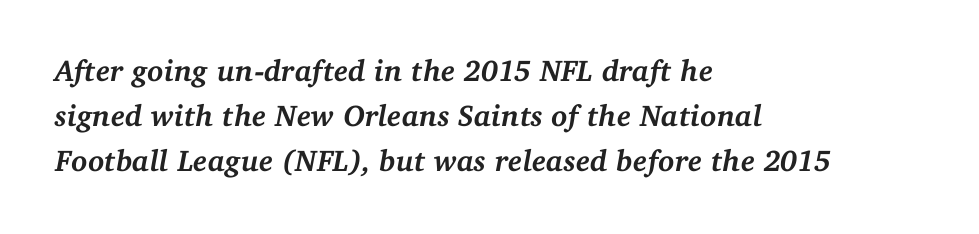
Q: Is the text bold? A: Yes.
Q: Is the text italic (slanted)? A: Yes, it leans right by about 11 degrees.
Q: Is the typeface a serif or a sans-serif typeface? A: Serif.
Q: Is the text underlined? A: No.
Q: How is the paragraph aligned? A: Left-aligned.
Q: Is the spacing between letters normal or unusually wide? A: Normal.
Q: Is the spacing between lines tight, normal or loose? A: Normal.
Q: Width (condensed, normal, or wide)? A: Normal.
Q: Stroke contrast? A: Medium.
Q: x-height? A: Medium.
Q: Monospaced? A: No.
